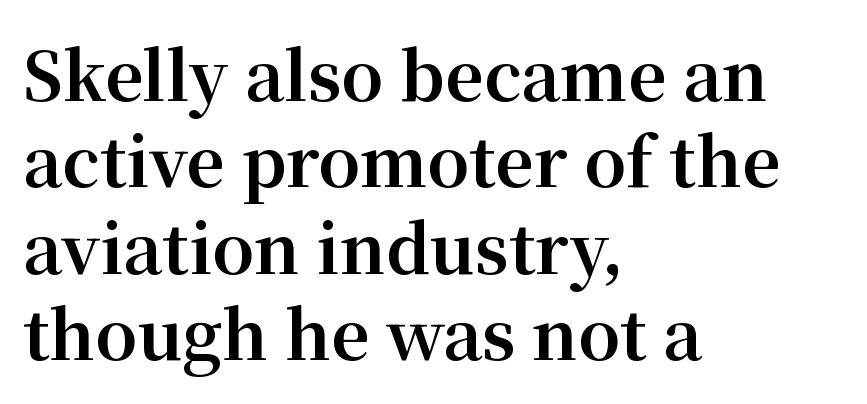
Classification — serif. These lines are set flush left with a ragged right edge. The rows are spaced the way most documents space them. Unlike italic type, these characters show no tilt at all.
